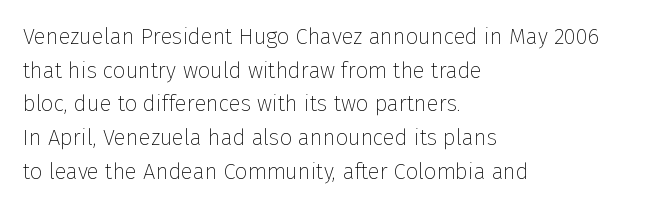
The image shows 22 px text type, upright; set left-aligned, normal line spacing (1.53x), normal letter spacing, not underlined.
